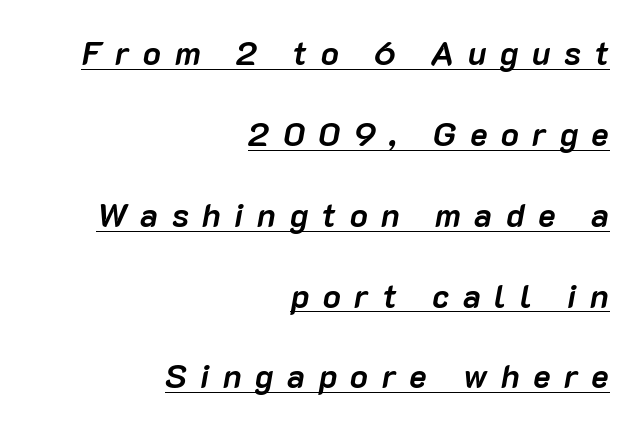
Q: Is the text bold? A: Yes.
Q: Is the text italic (slanted)? A: Yes, it leans right by about 10 degrees.
Q: Is the text underlined? A: Yes.
Q: How is the paragraph aligned? A: Right-aligned.
Q: Is the spacing between letters normal or unusually wide? A: Unusually wide.
Q: Is the spacing between lines tight, normal or loose? A: Loose.
Q: Width (condensed, normal, or wide)? A: Normal.
Q: Stroke contrast? A: Low.
Q: x-height? A: Medium.
Q: Monospaced? A: No.
